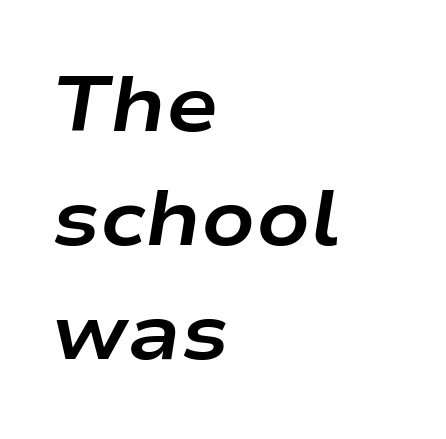
Q: Is the text bold? A: Yes.
Q: Is the text italic (slanted)? A: Yes, it leans right by about 9 degrees.
Q: Is the text underlined? A: No.
Q: How is the paragraph aligned? A: Left-aligned.
Q: Is the spacing between letters normal or unusually wide? A: Normal.
Q: Is the spacing between lines tight, normal or loose? A: Normal.
Q: Width (condensed, normal, or wide)? A: Wide.
Q: Stroke contrast? A: Low.
Q: x-height? A: Medium.
Q: Monospaced? A: No.
